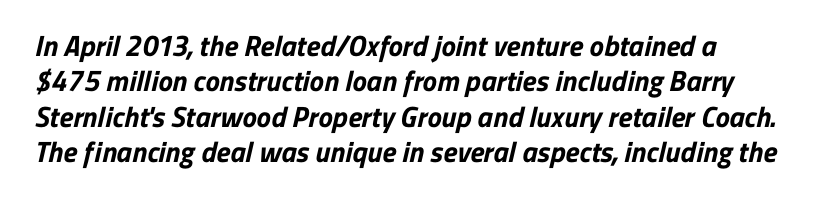
The image shows 29 px bold sans-serif type; set line spacing 1.22x, normal letter spacing, not underlined; low stroke contrast and a medium x-height.
